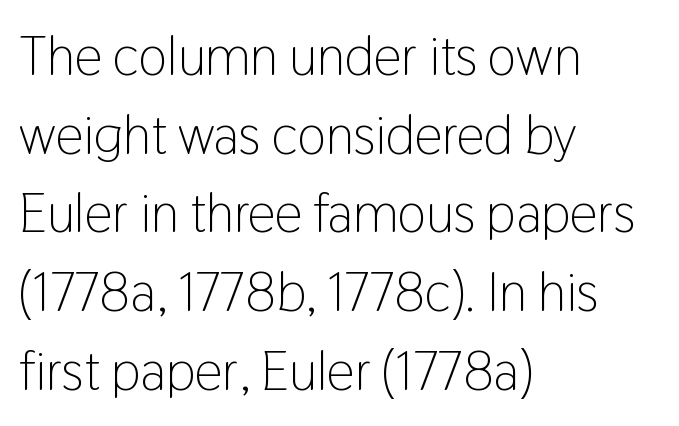
{"serif": "no", "italic": "no", "bold": "no", "weight": "light", "width": "condensed", "stroke_contrast": "low", "x_height": "medium", "monospaced": "no", "underline": "no", "align": "left", "line_spacing": "normal", "line_spacing_ratio": 1.43, "letter_spacing": "normal", "letter_spacing_em": 0.0, "glyph_px": 55}
